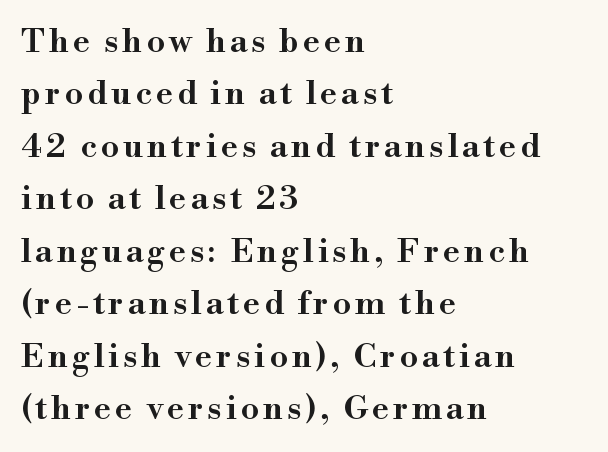
Q: Is the text bold? A: Semi-bold.
Q: Is the text italic (slanted)? A: No, it is upright.
Q: Is the typeface a serif or a sans-serif typeface? A: Serif.
Q: Is the text underlined? A: No.
Q: How is the paragraph aligned? A: Left-aligned.
Q: Is the spacing between lines tight, normal or loose? A: Normal.
Q: Width (condensed, normal, or wide)? A: Normal.
Q: Stroke contrast? A: High.
Q: x-height? A: Small.
Q: Monospaced? A: No.
